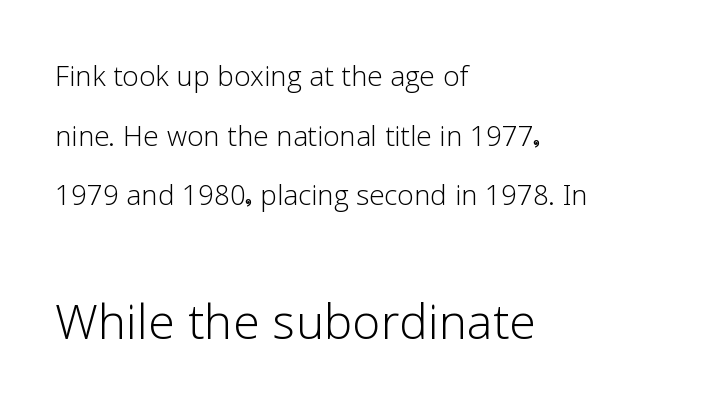
{"serif": "no", "italic": "no", "bold": "no", "weight": "light", "width": "normal", "stroke_contrast": "low", "x_height": "medium", "monospaced": "no", "underline": "no", "align": "left", "line_spacing": "normal", "line_spacing_ratio": 1.61, "letter_spacing": "normal", "letter_spacing_em": 0.0, "larger_block": "second", "size_ratio": 1.73, "glyph_px": 64}
